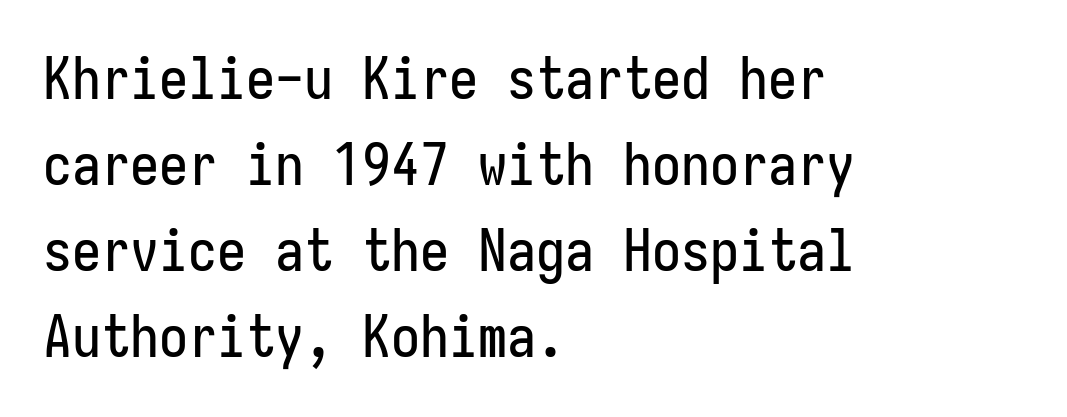
Q: Is the text italic (slanted)? A: No, it is upright.
Q: Is the typeface a serif or a sans-serif typeface? A: Sans-serif.
Q: Is the text underlined? A: No.
Q: How is the paragraph aligned? A: Left-aligned.
Q: Is the spacing between letters normal or unusually wide? A: Normal.
Q: Is the spacing between lines tight, normal or loose? A: Normal.
Q: Width (condensed, normal, or wide)? A: Condensed.
Q: Stroke contrast? A: Low.
Q: x-height? A: Medium.
Q: Monospaced? A: Yes.
